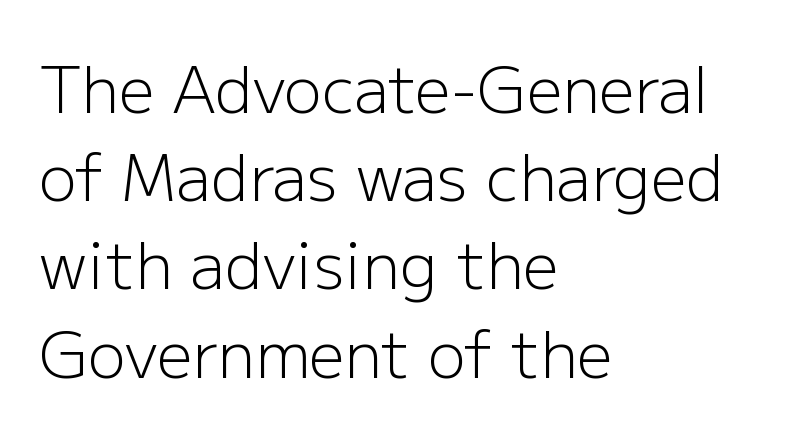
The image shows 63 px light sans-serif type, upright; set left-aligned, normal line spacing (1.4x), normal letter spacing, not underlined; low stroke contrast and a medium x-height.
